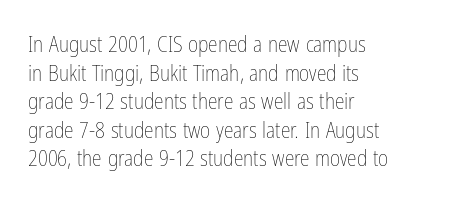
{"italic": "no", "bold": "no", "underline": "no", "align": "left", "line_spacing": "normal", "line_spacing_ratio": 1.3, "letter_spacing": "normal", "letter_spacing_em": 0.0, "glyph_px": 22}
